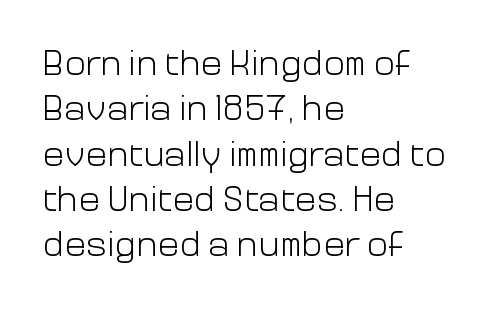
Q: Is the text bold? A: No.
Q: Is the text italic (slanted)? A: No, it is upright.
Q: Is the typeface a serif or a sans-serif typeface? A: Sans-serif.
Q: Is the text underlined? A: No.
Q: How is the paragraph aligned? A: Left-aligned.
Q: Is the spacing between letters normal or unusually wide? A: Normal.
Q: Is the spacing between lines tight, normal or loose? A: Normal.
Q: Width (condensed, normal, or wide)? A: Normal.
Q: Stroke contrast? A: Low.
Q: x-height? A: Medium.
Q: Monospaced? A: No.
